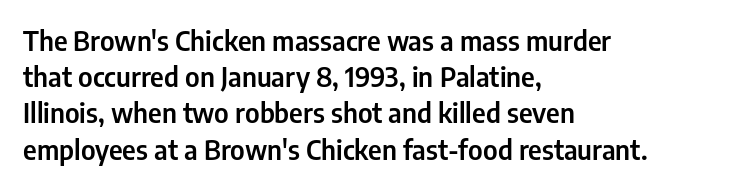
{"italic": "no", "underline": "no", "align": "left", "line_spacing": "normal", "line_spacing_ratio": 1.34, "letter_spacing": "normal", "letter_spacing_em": 0.0, "glyph_px": 27}
